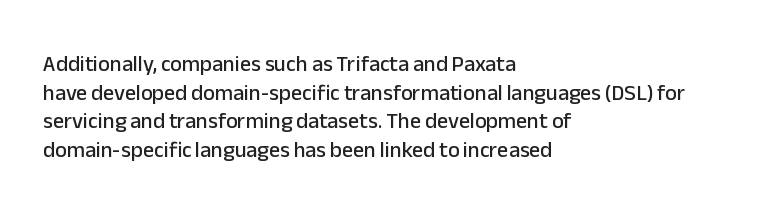
Q: Is the text italic (slanted)? A: No, it is upright.
Q: Is the text underlined? A: No.
Q: How is the paragraph aligned? A: Left-aligned.
Q: Is the spacing between letters normal or unusually wide? A: Normal.
Q: Is the spacing between lines tight, normal or loose? A: Normal.
